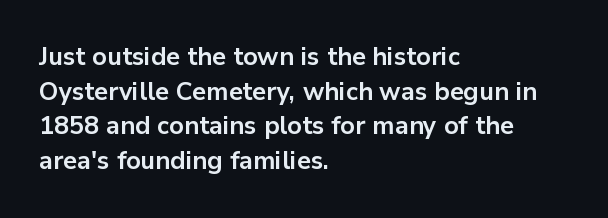
The image shows 25 px bold type, upright; set left-aligned, normal line spacing (1.39x), normal letter spacing, not underlined.
